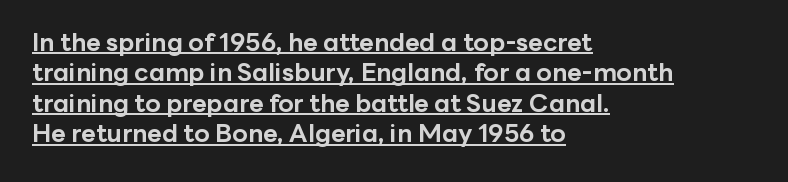
The image shows 25 px bold type, upright; set left-aligned, line spacing 1.22x, normal letter spacing, underlined.
